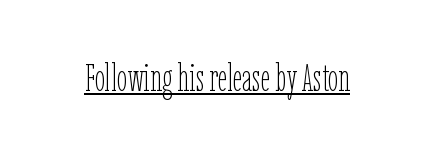
Bold? No — there's no thickening of the strokes. Beneath each row of characters lies a ruled line. The letters stand upright; this is a roman face. Proportional: the letters do not fall into vertical columns. The tracking reads as untouched default to a designer's eye.
